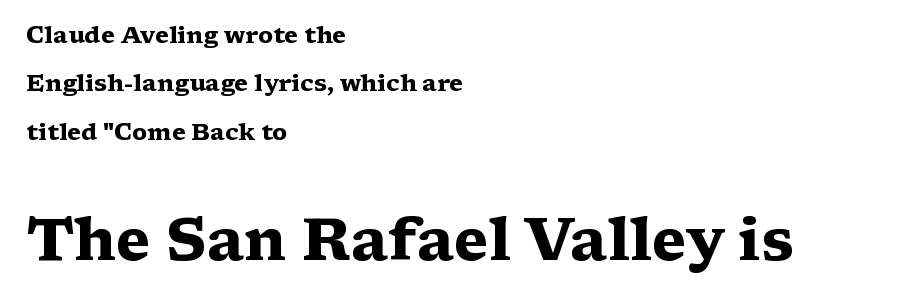
Character size in the trailing block exceeds that of the leading block. Nobody drew a line under any word here. Regarding serifs, this sample has them. The lettering stays uniformly vertical, giving the passage a roman look.
